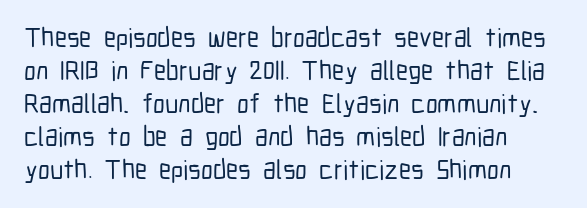
No extra tracking has been applied to these lines. Check the space under the baseline: it is left empty. The font's upright variant was chosen for this text. Casual observation: everything's shoved over to the left.
